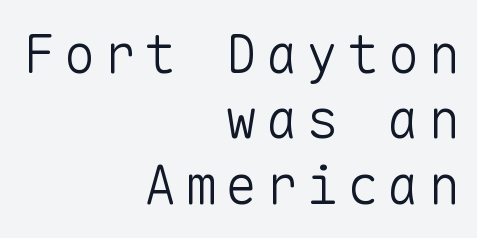
Stems here are at most as thick as an everyday book face. Serif or sans? Sans — the stroke terminals are bare. Rule under the text: the space is simply empty. The rendering uses typewriter-style spacing with identical character cells. Posture: straight, roman, zero tilt.
